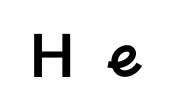
Vertical strokes here are truly vertical. Proportional: the letters do not fall into vertical columns. Only glyphs here, with clear space below each row. How are the letters spaced? Widely, with obvious added tracking.
